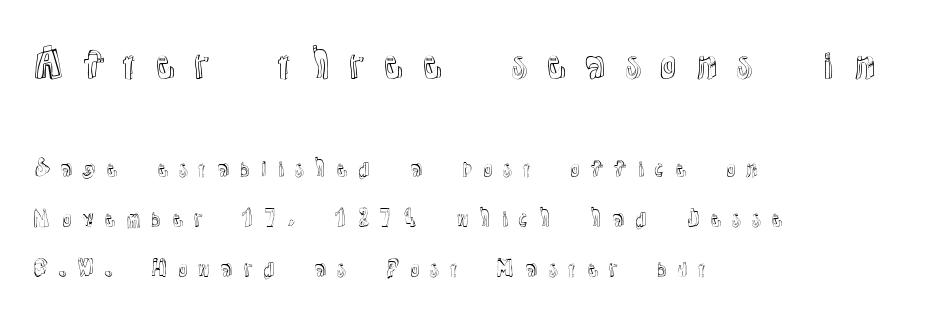
The passage shown is typed in a proportional face where columns would drift. Glyph-to-glyph distance is far greater than everyday printed text. The words here are not underlined. Which chunk is bigger? The first one — the top block dwarfs the bottom.
